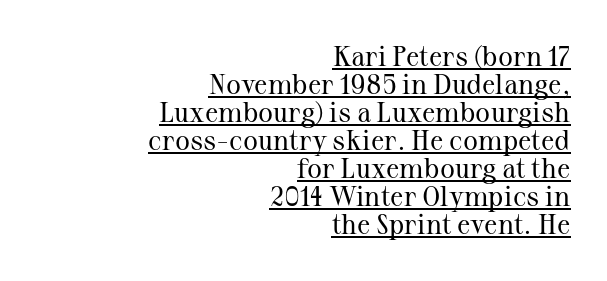
Glance below the letters and you will spot a drawn line. Does the lettering tilt? It doesn't — this is upright. This rendering employs a face with finishing strokes, i.e., a serif. The letterforms sit shoulder to shoulder at normal distance. You could not count columns in this text — the font is proportionally spaced.
